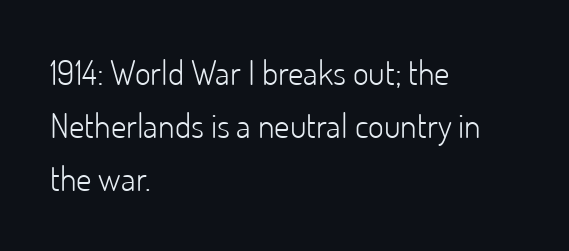
{"serif": "no", "italic": "no", "bold": "no", "weight": "light", "width": "normal", "stroke_contrast": "low", "x_height": "small", "monospaced": "no", "underline": "no", "align": "left", "line_spacing": "normal", "line_spacing_ratio": 1.56, "letter_spacing": "normal", "letter_spacing_em": 0.0, "glyph_px": 34}
